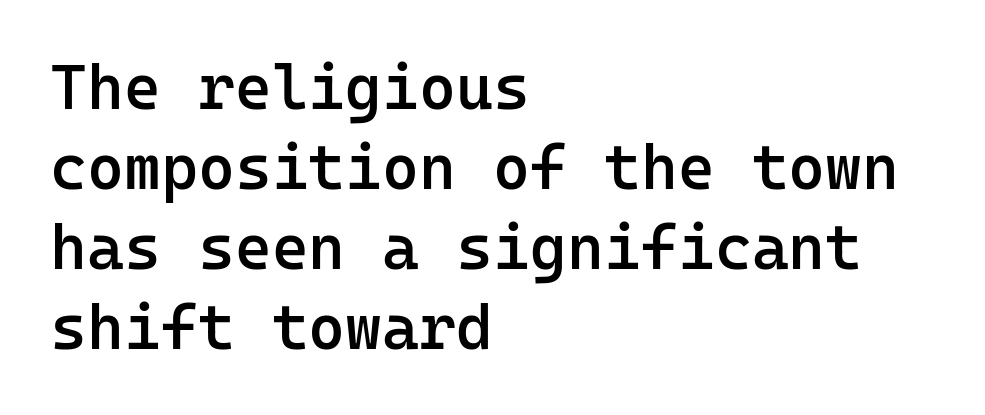
This sample is left-justified, so line endings fall wherever the words run out. The foot of each line stays bare and open. This is moderately heavy type, rendered in semibold. Whoever set this chose a conventional vertical rhythm.
